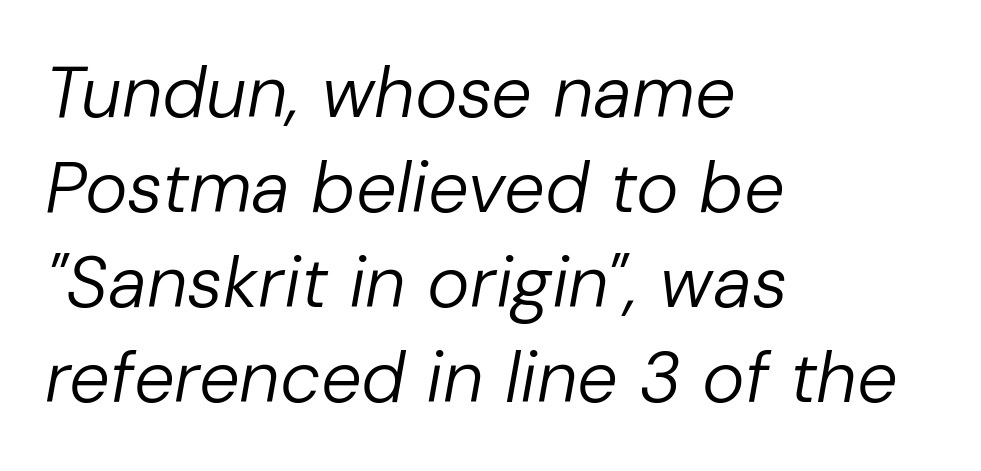
{"italic": "yes", "lean": "right", "slant_degrees": 10, "bold": "no", "weight": "regular", "width": "normal", "stroke_contrast": "low", "x_height": "medium", "monospaced": "no", "underline": "no", "align": "left", "line_spacing": "normal", "line_spacing_ratio": 1.32, "letter_spacing": "normal", "letter_spacing_em": 0.0, "glyph_px": 72}
